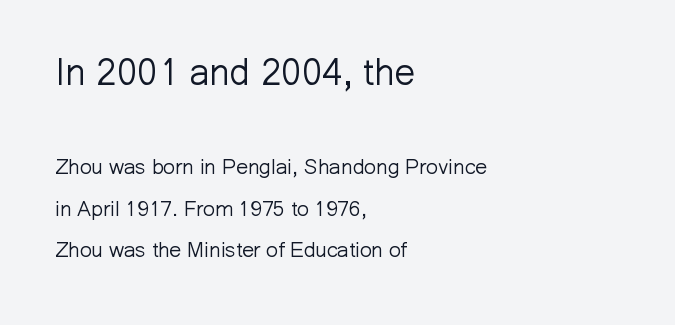
{"serif": "no", "italic": "no", "bold": "no", "weight": "light", "width": "normal", "stroke_contrast": "low", "x_height": "medium", "monospaced": "no", "underline": "no", "align": "left", "line_spacing": "loose", "line_spacing_ratio": 1.97, "letter_spacing": "normal", "letter_spacing_em": 0.0, "larger_block": "first", "size_ratio": 1.76, "glyph_px": 37}
